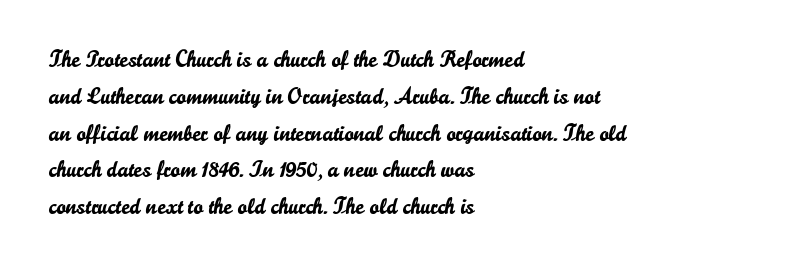
Q: Is the text italic (slanted)? A: Yes.
Q: Is the text underlined? A: No.
Q: How is the paragraph aligned? A: Left-aligned.
Q: Is the spacing between letters normal or unusually wide? A: Normal.
Q: Is the spacing between lines tight, normal or loose? A: Normal.
